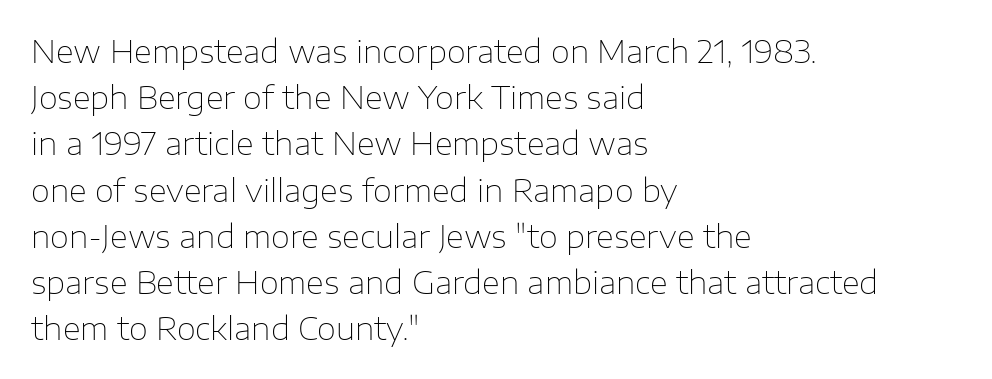
{"serif": "no", "italic": "no", "bold": "no", "weight": "thin", "width": "normal", "stroke_contrast": "low", "x_height": "medium", "monospaced": "no", "underline": "no", "align": "left", "line_spacing": "normal", "line_spacing_ratio": 1.49, "letter_spacing": "normal", "letter_spacing_em": 0.0, "glyph_px": 31}
